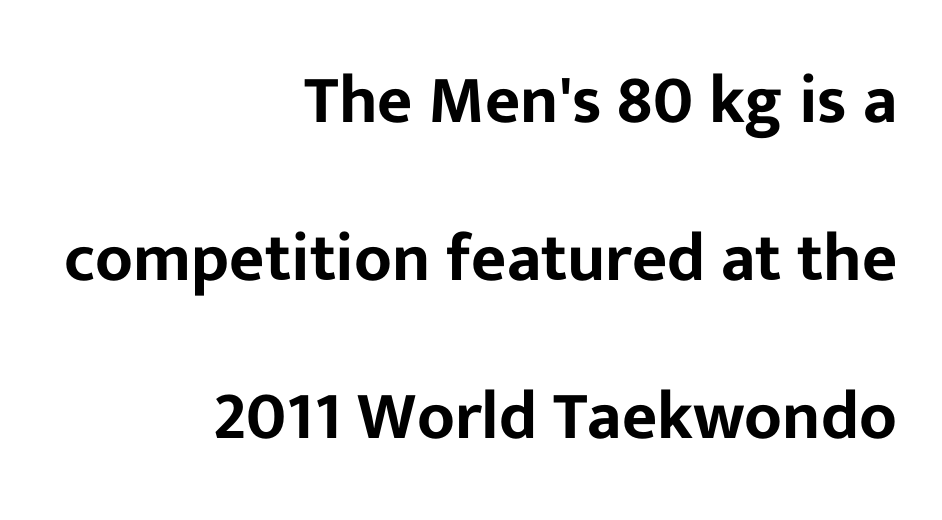
{"serif": "no", "italic": "no", "width": "normal", "stroke_contrast": "low", "x_height": "medium", "monospaced": "no", "underline": "no", "align": "right", "line_spacing": "loose", "line_spacing_ratio": 2.32, "letter_spacing": "normal", "letter_spacing_em": 0.0, "glyph_px": 68}
